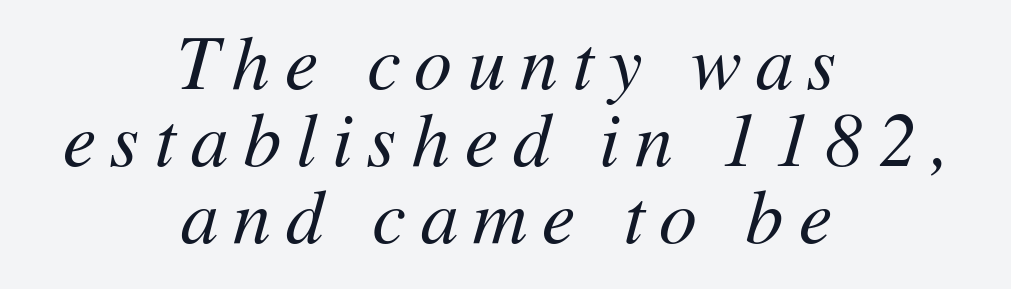
Italic? Definitely — the glyphs are oblique. The letters are spread apart with noticeably loose tracking. The rendering positions every line midway between the sides. A bare baseline throughout the passage. The block of text is dense from top to bottom, with scant space between rows. No letter is thick-stroked: the sample isn't bold.
